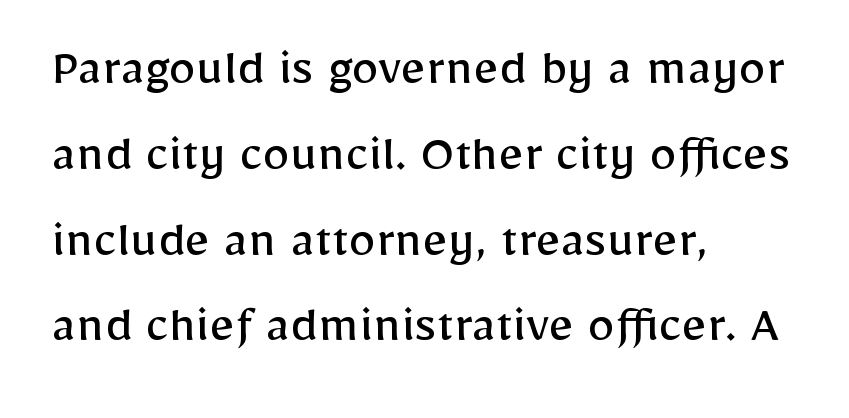
Plain, unruled lines of type. Notice how descenders clear the ascenders below comfortably — that's standard leading. Grotesque or geometric, the face here clearly has no serifs. Every character sits straight up, as roman type does. In terms of letterspacing, this is plain default setting. Think standard paragraph weight, or any step lighter than that.
